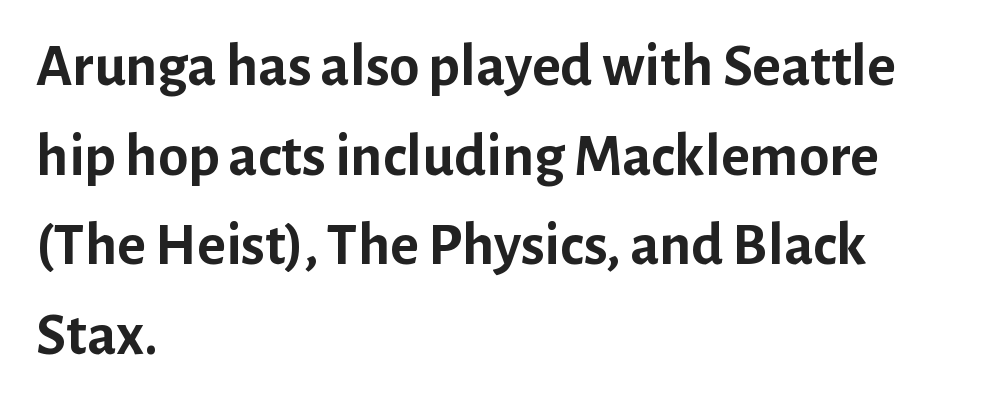
Students, this is bold: see how much ink each stroke carries. The zone under the glyphs is completely vacant. The rendering uses a moderate line-height, typical for paragraphs. Stroke terminals: plain, sans-serif.
